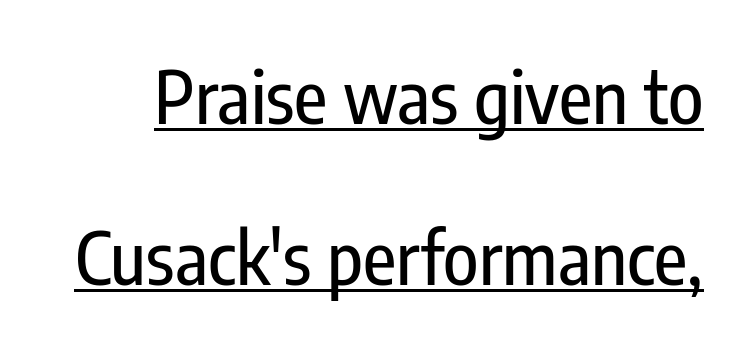
Letterform terminals end flat and unadorned throughout the passage. What's the leading like? Stretched, with rows far apart. In terms of letterspacing, this is plain default setting. Each letter keeps its own natural width here, so spacing adapts to shape. You can tell it's not italic because the verticals are truly vertical.
